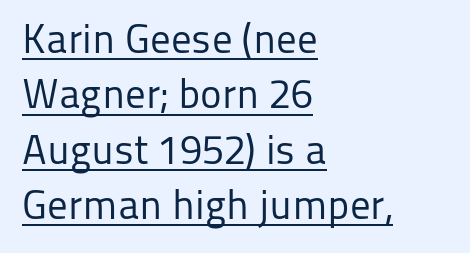
Q: Is the text bold? A: No.
Q: Is the text italic (slanted)? A: No, it is upright.
Q: Is the typeface a serif or a sans-serif typeface? A: Sans-serif.
Q: Is the text underlined? A: Yes.
Q: How is the paragraph aligned? A: Left-aligned.
Q: Is the spacing between letters normal or unusually wide? A: Normal.
Q: Is the spacing between lines tight, normal or loose? A: Normal.
Q: Width (condensed, normal, or wide)? A: Normal.
Q: Stroke contrast? A: Low.
Q: x-height? A: Medium.
Q: Monospaced? A: No.
